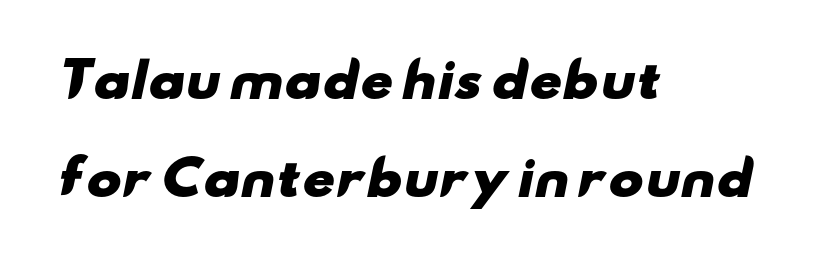
Character widths vary here, with narrow letters taking less room than wide ones. The font family rendered here belongs to the sans-serif group. Loosely led — the rows are spread out. The space directly below the letters is spotless. Observe the ordinary spacing: letters are neighbours, not strangers.
